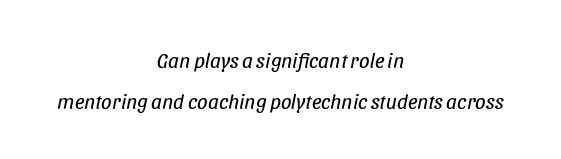
Q: Is the text bold? A: No.
Q: Is the text italic (slanted)? A: Yes, it leans right by about 11 degrees.
Q: Is the text underlined? A: No.
Q: How is the paragraph aligned? A: Centered.
Q: Is the spacing between letters normal or unusually wide? A: Normal.
Q: Is the spacing between lines tight, normal or loose? A: Loose.
